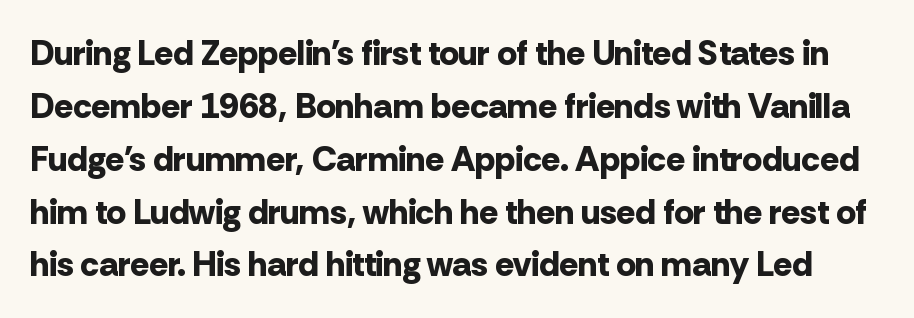
The image shows 35 px bold sans-serif type, upright; set normal line spacing (1.51x), normal letter spacing, not underlined; low stroke contrast and a medium x-height.
